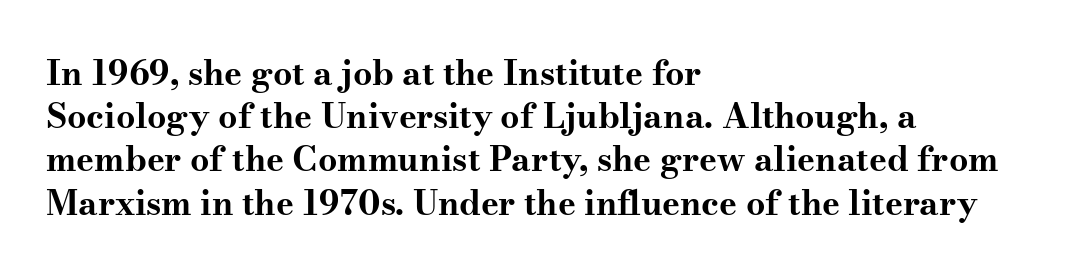
{"serif": "yes", "italic": "no", "bold": "yes", "weight": "bold", "width": "wide", "stroke_contrast": "medium", "x_height": "small", "monospaced": "no", "underline": "no", "align": "left", "line_spacing": "normal", "line_spacing_ratio": 1.27, "letter_spacing": "normal", "letter_spacing_em": 0.0, "glyph_px": 34}
